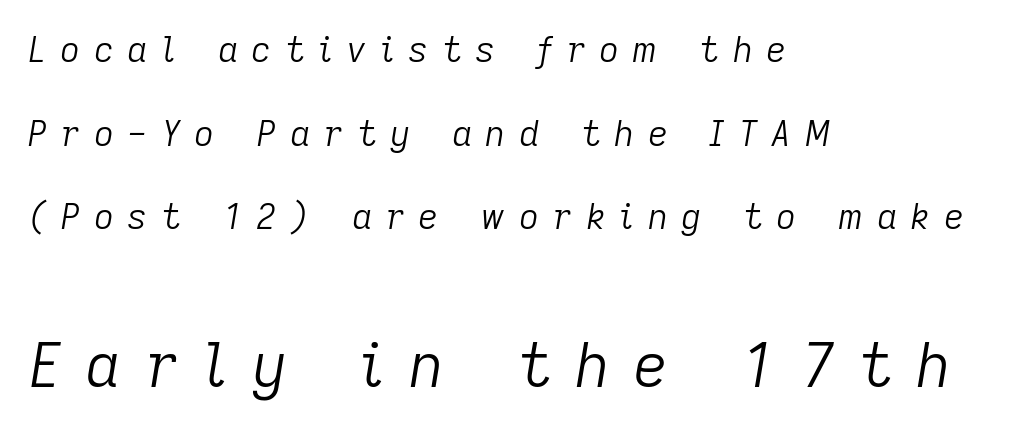
Q: Is the text bold? A: No.
Q: Is the text italic (slanted)? A: Yes, it leans right by about 9 degrees.
Q: Is the text underlined? A: No.
Q: How is the paragraph aligned? A: Left-aligned.
Q: Is the spacing between letters normal or unusually wide? A: Unusually wide.
Q: Is the spacing between lines tight, normal or loose? A: Loose.
Q: Which block of text is set in a larger size, the first (top) or the second (bottom)? A: The second (bottom) one.
Q: Width (condensed, normal, or wide)? A: Normal.
Q: Stroke contrast? A: Low.
Q: x-height? A: Medium.
Q: Monospaced? A: No.
